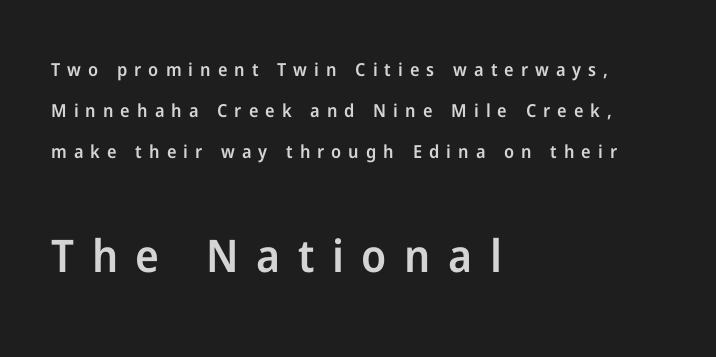
Q: Is the text bold? A: Semi-bold.
Q: Is the text italic (slanted)? A: No, it is upright.
Q: Is the typeface a serif or a sans-serif typeface? A: Sans-serif.
Q: Is the text underlined? A: No.
Q: How is the paragraph aligned? A: Left-aligned.
Q: Is the spacing between letters normal or unusually wide? A: Unusually wide.
Q: Is the spacing between lines tight, normal or loose? A: Loose.
Q: Which block of text is set in a larger size, the first (top) or the second (bottom)? A: The second (bottom) one.
Q: Width (condensed, normal, or wide)? A: Normal.
Q: Stroke contrast? A: Low.
Q: x-height? A: Medium.
Q: Monospaced? A: No.
